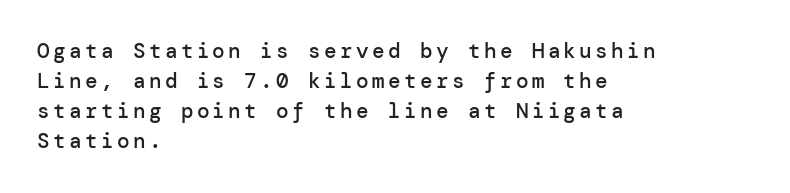
Q: Is the text bold? A: Semi-bold.
Q: Is the text italic (slanted)? A: No, it is upright.
Q: Is the text underlined? A: No.
Q: How is the paragraph aligned? A: Left-aligned.
Q: Is the spacing between lines tight, normal or loose? A: Normal.
